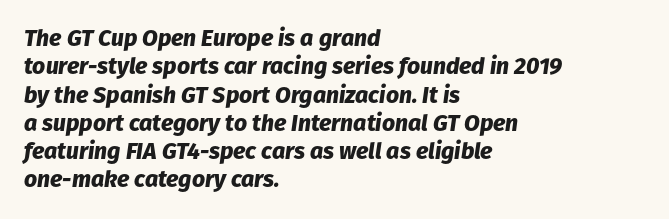
{"italic": "yes", "lean": "right", "slant_degrees": 8, "bold": "yes", "underline": "no", "align": "left", "line_spacing_ratio": 1.23, "letter_spacing": "normal", "letter_spacing_em": 0.0, "glyph_px": 23}
